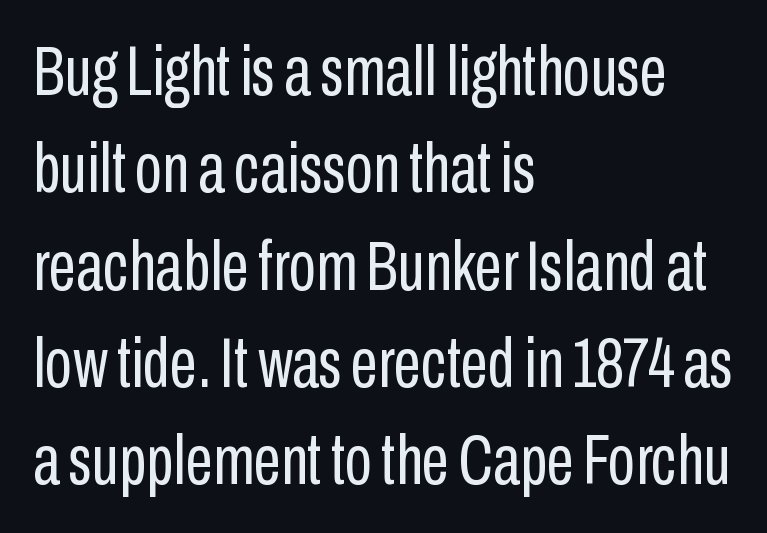
The letters stand straight up with perfectly vertical stems. Spacing verdict: proportional, widths tailored to each character. What stands out about the letter spacing? Nothing — it is the standard amount. The words here are not underlined. The designer went with a sans here, leaving each stem footless. Which margin do the lines hug? The left one — the right edge is uneven.
